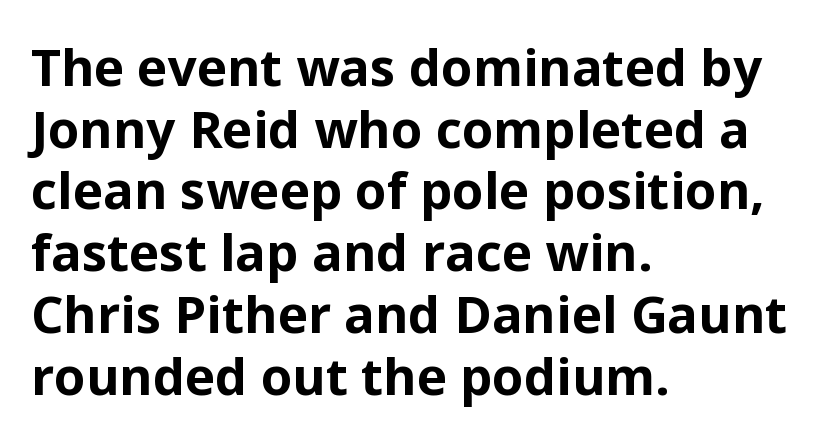
Each letter keeps its own natural width here, so spacing adapts to shape. Unmarked baselines from the first word to the last. The letters sit at their default tracking, neither squeezed nor spread. Is the block centered? No — it sits flush against the left margin. The letters carry no serifs — their stems end cleanly without finishing strokes.
